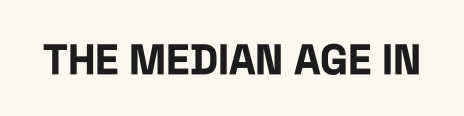
Tall strokes in this sample are plumb rather than angled. Varying glyph widths throughout — classic text-font behaviour. These lines are composed in type without serifs. The space directly below the letters is spotless. Summary of weight: heavy, a full bold. The face used here is rendered with its standard letterfit.
